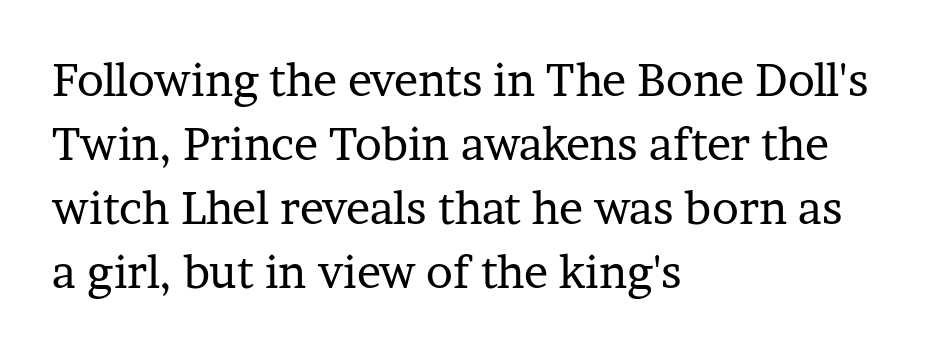
The image shows 45 px regular-weight serif type, upright; set left-aligned, normal line spacing (1.42x), normal letter spacing, not underlined; low stroke contrast and a medium x-height.
